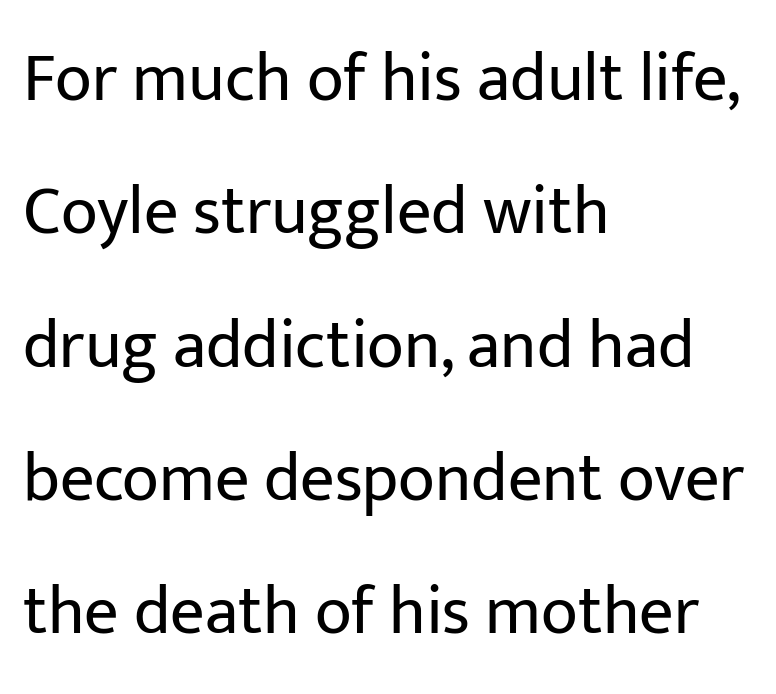
The image shows 68 px regular-weight sans-serif type, upright; set left-aligned, loose line spacing (1.96x), normal letter spacing, not underlined; low stroke contrast and a medium x-height.
